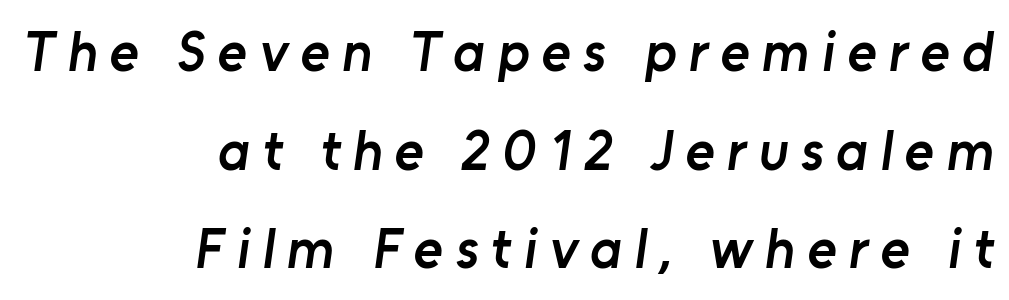
The image shows 56 px semibold sans-serif type; set right-aligned, line spacing 1.76x, unusually wide letter spacing (+0.22 em), not underlined; low stroke contrast and a medium x-height.
